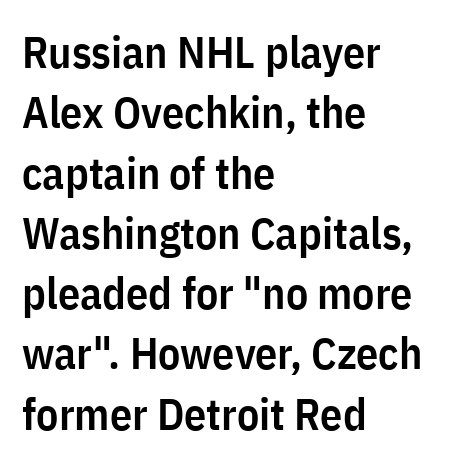
Q: Is the text bold? A: Semi-bold.
Q: Is the text italic (slanted)? A: No, it is upright.
Q: Is the typeface a serif or a sans-serif typeface? A: Sans-serif.
Q: Is the text underlined? A: No.
Q: How is the paragraph aligned? A: Left-aligned.
Q: Is the spacing between letters normal or unusually wide? A: Normal.
Q: Is the spacing between lines tight, normal or loose? A: Normal.
Q: Width (condensed, normal, or wide)? A: Condensed.
Q: Stroke contrast? A: Low.
Q: x-height? A: Medium.
Q: Monospaced? A: No.
